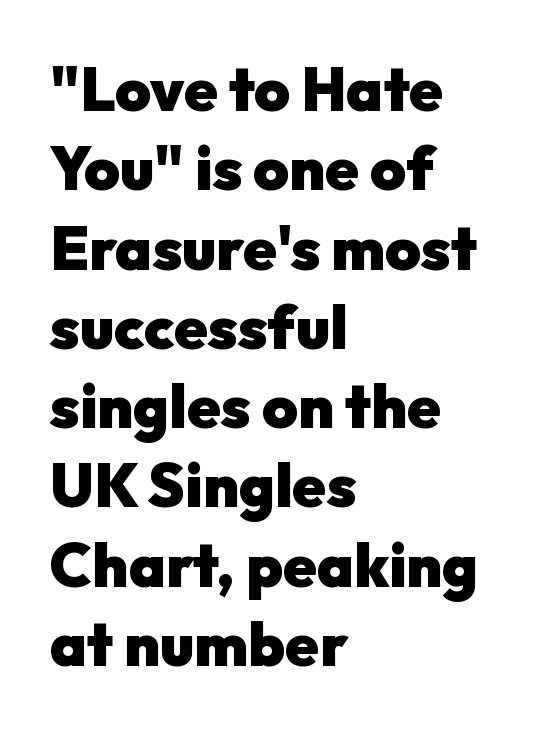
Q: Is the text bold? A: Yes.
Q: Is the text italic (slanted)? A: No, it is upright.
Q: Is the typeface a serif or a sans-serif typeface? A: Sans-serif.
Q: Is the text underlined? A: No.
Q: How is the paragraph aligned? A: Left-aligned.
Q: Is the spacing between letters normal or unusually wide? A: Normal.
Q: Is the spacing between lines tight, normal or loose? A: Normal.
Q: Width (condensed, normal, or wide)? A: Normal.
Q: Stroke contrast? A: Low.
Q: x-height? A: Medium.
Q: Monospaced? A: No.
